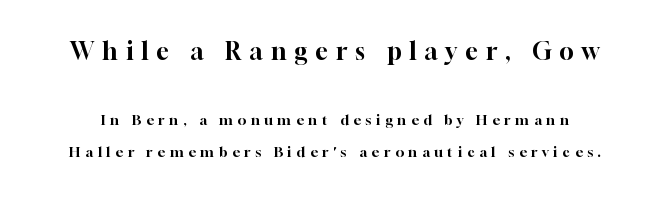
Each row of text sits above clean, open space. Quick note: not italic, upright. The rendering shrinks the type as you move from the upper chunk to the lower. How are the letters spaced? Widely, with obvious added tracking. How would I describe the line gaps? Wide and relaxed.
